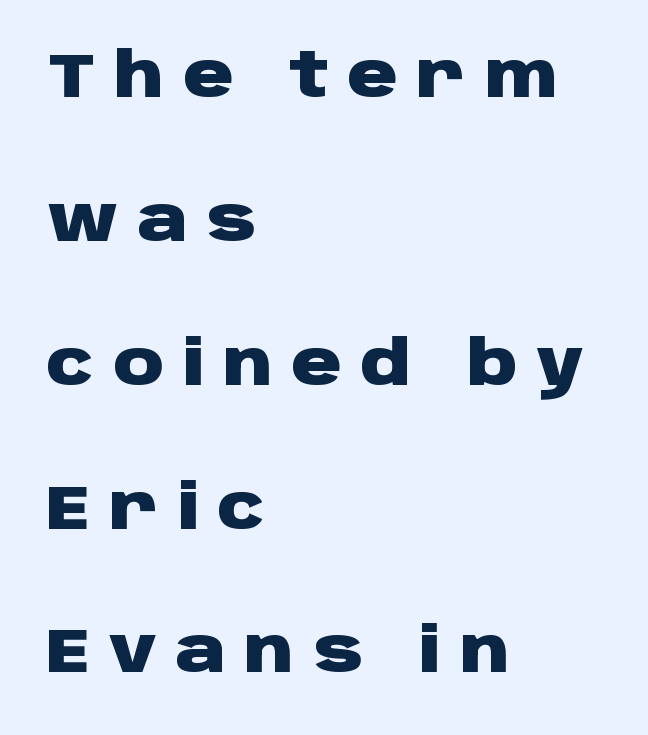
{"serif": "no", "italic": "no", "bold": "yes", "weight": "heavy", "width": "wide", "stroke_contrast": "low", "x_height": "large", "monospaced": "no", "underline": "no", "align": "left", "line_spacing": "loose", "line_spacing_ratio": 2.32, "letter_spacing": "wide", "letter_spacing_em": 0.3, "glyph_px": 62}
